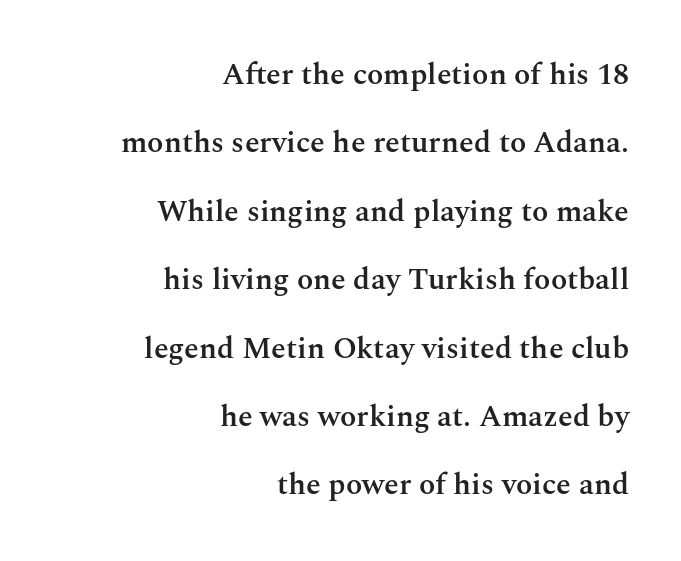
{"serif": "yes", "italic": "no", "bold": "semi", "weight": "semibold", "width": "normal", "stroke_contrast": "medium", "x_height": "medium", "monospaced": "no", "underline": "no", "align": "right", "line_spacing": "loose", "line_spacing_ratio": 2.28, "letter_spacing": "normal", "letter_spacing_em": 0.0, "glyph_px": 30}
